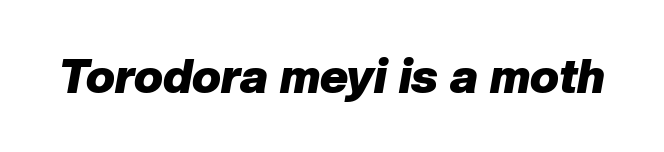
Q: Is the text bold? A: Yes.
Q: Is the text italic (slanted)? A: Yes, it leans right by about 10 degrees.
Q: Is the text underlined? A: No.
Q: Is the spacing between letters normal or unusually wide? A: Normal.
Q: Width (condensed, normal, or wide)? A: Normal.
Q: Stroke contrast? A: Low.
Q: x-height? A: Medium.
Q: Monospaced? A: No.
